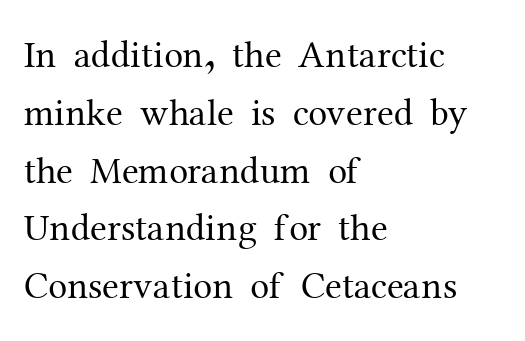
{"serif": "yes", "italic": "no", "bold": "no", "weight": "regular", "width": "normal", "stroke_contrast": "medium", "x_height": "medium", "monospaced": "no", "underline": "no", "align": "left", "line_spacing": "normal", "line_spacing_ratio": 1.52, "letter_spacing": "normal", "letter_spacing_em": 0.0, "glyph_px": 38}
